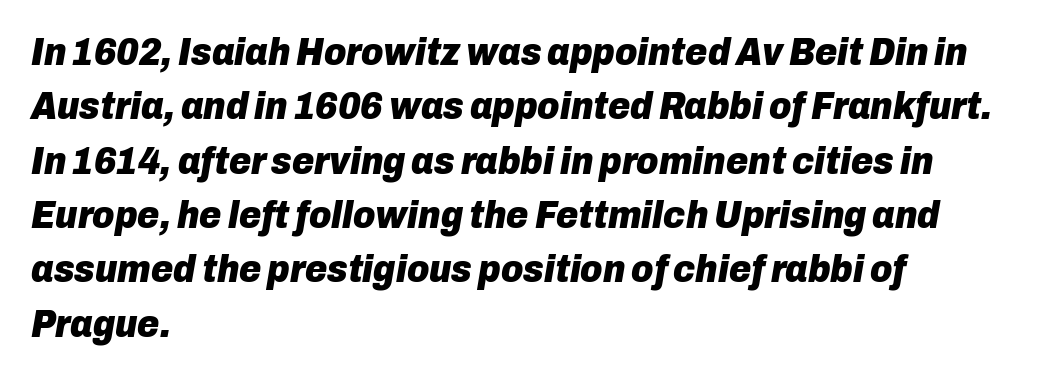
Q: Is the text bold? A: Yes.
Q: Is the text italic (slanted)? A: Yes, it leans right by about 10 degrees.
Q: Is the text underlined? A: No.
Q: How is the paragraph aligned? A: Left-aligned.
Q: Is the spacing between letters normal or unusually wide? A: Normal.
Q: Is the spacing between lines tight, normal or loose? A: Normal.
Q: Width (condensed, normal, or wide)? A: Normal.
Q: Stroke contrast? A: Low.
Q: x-height? A: Medium.
Q: Monospaced? A: No.
